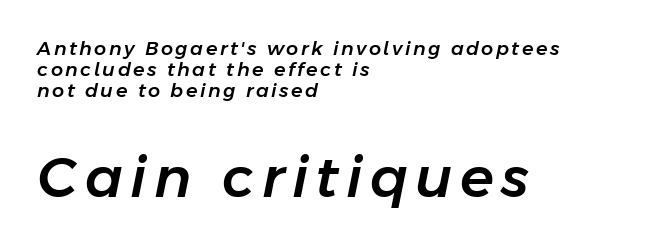
Plain, unruled lines of type. Honestly, the rows look squashed on top of each other. Designer's note — italics engaged. The emphasis by scale lands on block number two, below. Left-aligned paragraph, ragged on the right.
